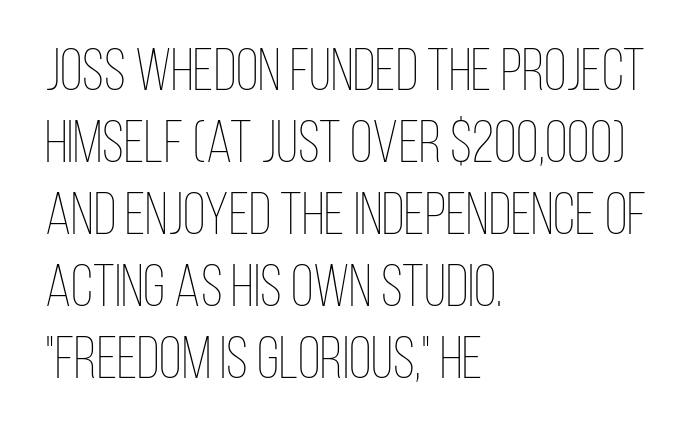
{"italic": "no", "bold": "no", "weight": "thin", "width": "condensed", "stroke_contrast": "low", "x_height": "large", "monospaced": "no", "underline": "no", "align": "left", "line_spacing_ratio": 1.22, "letter_spacing": "normal", "letter_spacing_em": 0.0, "glyph_px": 59}
